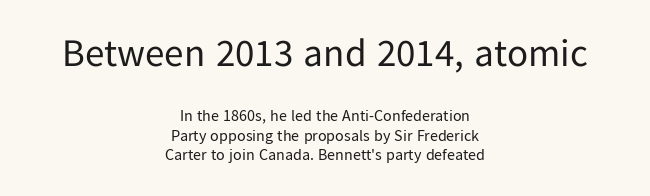
Q: Is the text bold? A: No.
Q: Is the text italic (slanted)? A: No, it is upright.
Q: Is the typeface a serif or a sans-serif typeface? A: Sans-serif.
Q: Is the text underlined? A: No.
Q: How is the paragraph aligned? A: Centered.
Q: Is the spacing between letters normal or unusually wide? A: Normal.
Q: Which block of text is set in a larger size, the first (top) or the second (bottom)? A: The first (top) one.
Q: Width (condensed, normal, or wide)? A: Normal.
Q: Stroke contrast? A: Low.
Q: x-height? A: Medium.
Q: Monospaced? A: No.
